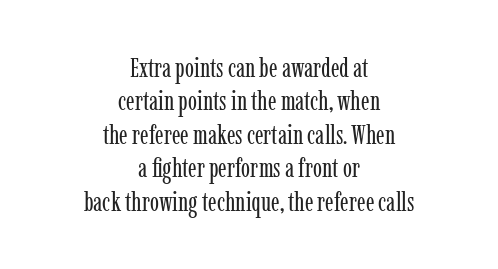
The image shows 27 px text type, upright; set centered, line spacing 1.24x, normal letter spacing, not underlined.
